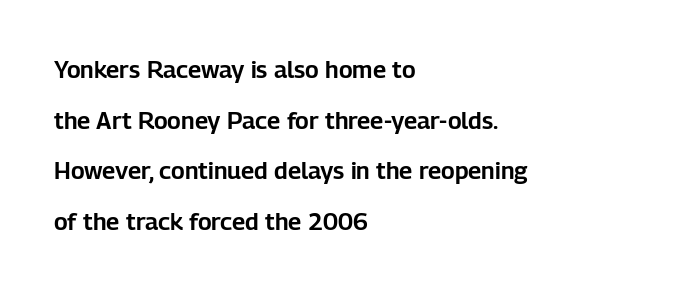
Q: Is the text italic (slanted)? A: No, it is upright.
Q: Is the text underlined? A: No.
Q: How is the paragraph aligned? A: Left-aligned.
Q: Is the spacing between letters normal or unusually wide? A: Normal.
Q: Is the spacing between lines tight, normal or loose? A: Loose.
